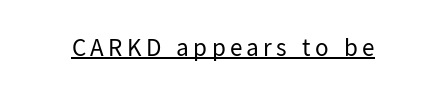
Q: Is the text bold? A: No.
Q: Is the text italic (slanted)? A: No, it is upright.
Q: Is the text underlined? A: Yes.
